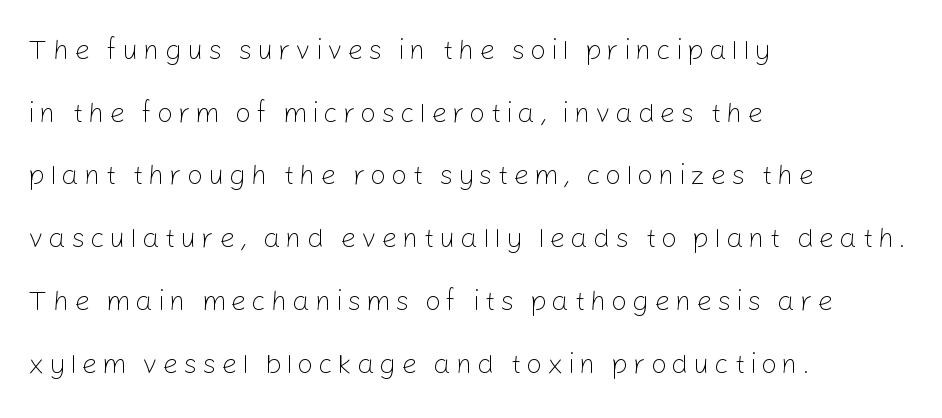
The image shows 28 px light sans-serif type, upright; set left-aligned, loose line spacing (2.24x), not underlined; low stroke contrast and a medium x-height.
